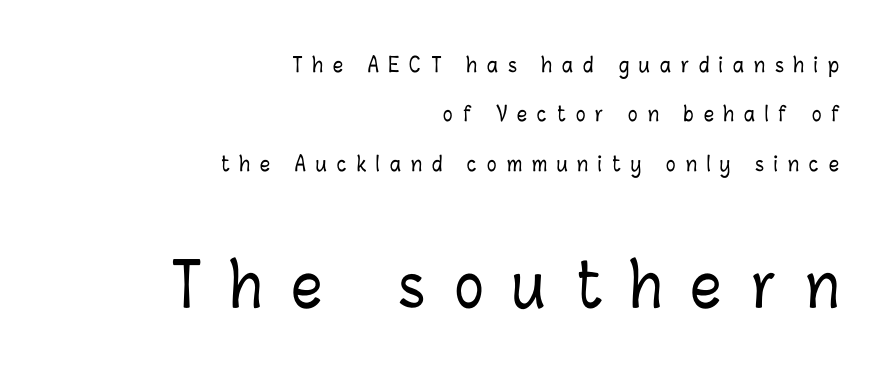
Q: Is the text italic (slanted)? A: No, it is upright.
Q: Is the text underlined? A: No.
Q: How is the paragraph aligned? A: Right-aligned.
Q: Is the spacing between letters normal or unusually wide? A: Unusually wide.
Q: Is the spacing between lines tight, normal or loose? A: Loose.
Q: Which block of text is set in a larger size, the first (top) or the second (bottom)? A: The second (bottom) one.
Q: Width (condensed, normal, or wide)? A: Condensed.
Q: Stroke contrast? A: Low.
Q: x-height? A: Medium.
Q: Monospaced? A: No.
